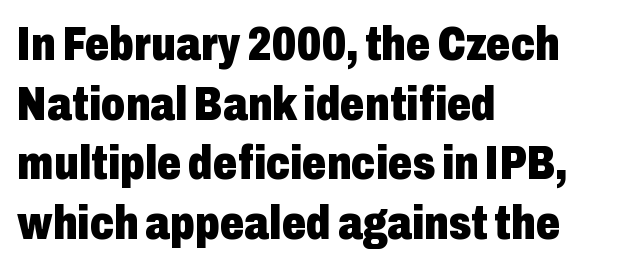
{"serif": "no", "italic": "no", "bold": "yes", "weight": "heavy", "width": "condensed", "stroke_contrast": "low", "x_height": "medium", "monospaced": "no", "underline": "no", "align": "left", "line_spacing_ratio": 1.24, "letter_spacing": "normal", "letter_spacing_em": 0.0, "glyph_px": 48}
